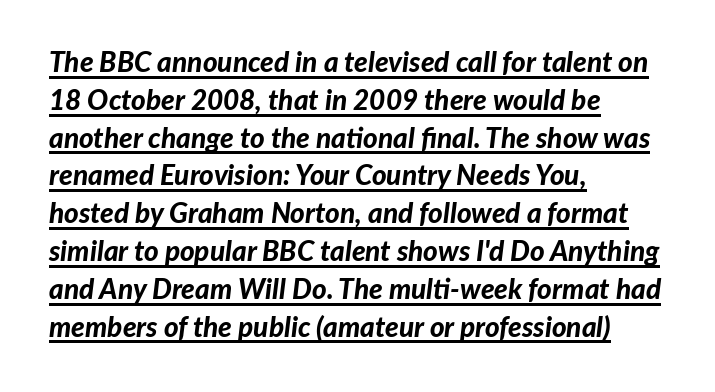
Horizontally, the lines are justified to the leading edge only. Regular leading. This sample uses an oblique cut, with every glyph tilted off the vertical. Notice how thick the strokes are: this is what a full bold looks like. These characters rest on top of a visible drawn line.
